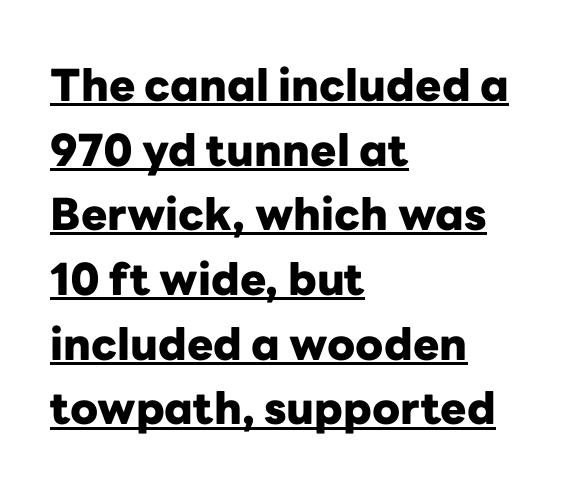
Q: Is the text bold? A: Yes.
Q: Is the text italic (slanted)? A: No, it is upright.
Q: Is the typeface a serif or a sans-serif typeface? A: Sans-serif.
Q: Is the text underlined? A: Yes.
Q: How is the paragraph aligned? A: Left-aligned.
Q: Is the spacing between letters normal or unusually wide? A: Normal.
Q: Is the spacing between lines tight, normal or loose? A: Normal.
Q: Width (condensed, normal, or wide)? A: Normal.
Q: Stroke contrast? A: Low.
Q: x-height? A: Medium.
Q: Monospaced? A: No.
